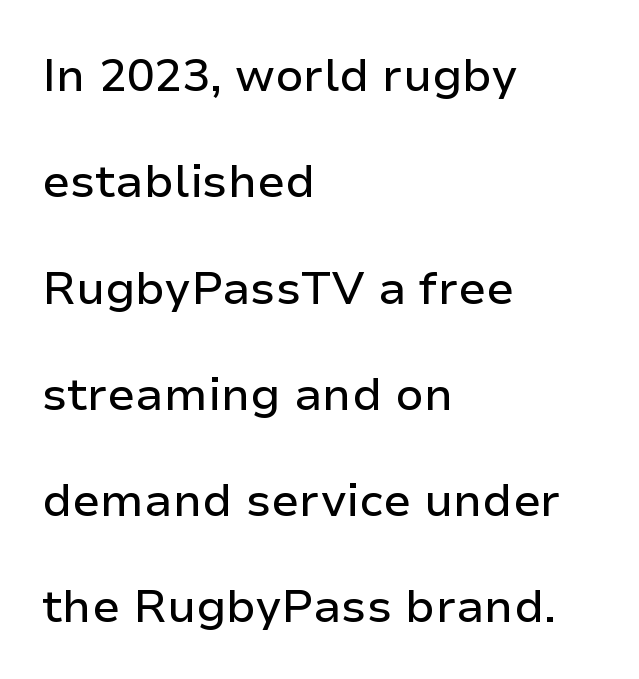
{"serif": "no", "italic": "no", "width": "normal", "stroke_contrast": "low", "x_height": "medium", "monospaced": "no", "underline": "no", "align": "left", "line_spacing": "loose", "line_spacing_ratio": 2.31, "letter_spacing": "normal", "letter_spacing_em": 0.0, "glyph_px": 46}
